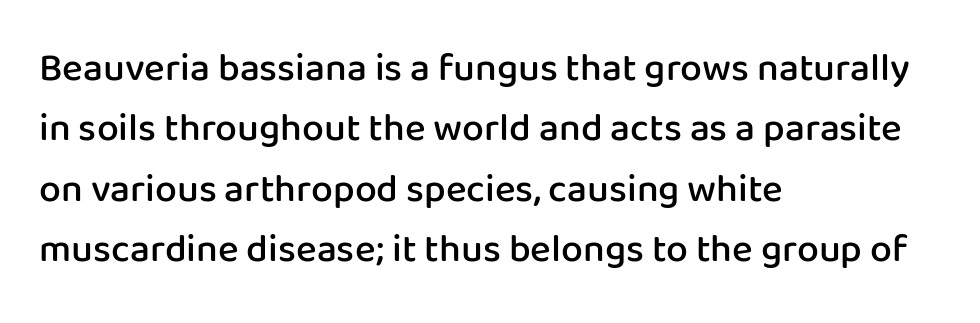
On the weight axis this lands at semibold, roughly 600. Each word holds together tightly as a unit, with standard inter-letter gaps. The text block is weighted toward the left margin, trailing off unevenly rightward. The passage shown is typed in a proportional face where columns would drift. Each new line begins a customary step beneath the previous one. A typesetter would label this face a sans.
